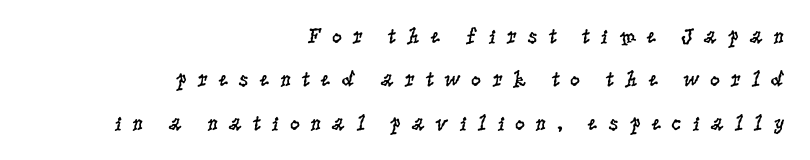
The foot of each line stays bare and open. The block of text is sparse from top to bottom, with ample space between rows. In CSS terms this would be text-align: right. Unbolded letterforms with no extra heft. Substantial extra tracking has been applied to these lines.
